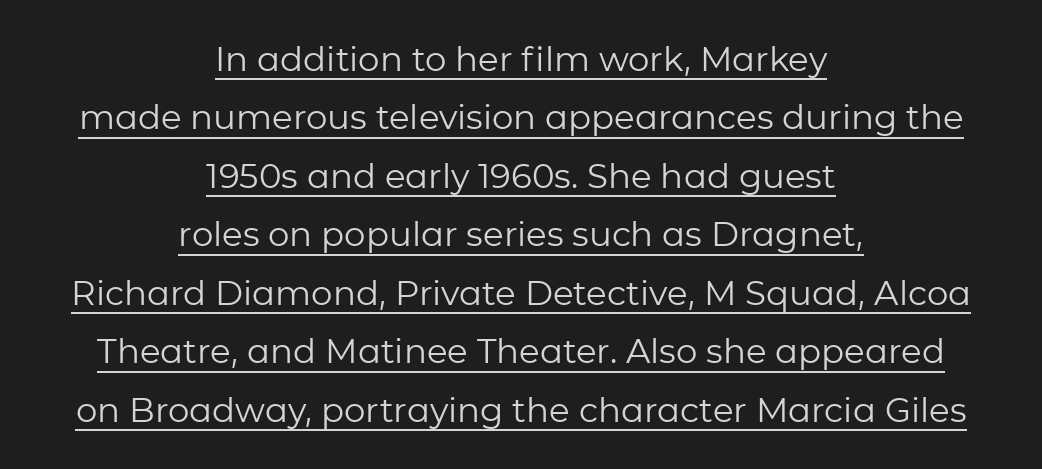
This sample carries an underscore along the baseline area. Each letter's strokes conclude bluntly, with no projecting serifs. Compared with a typical body face, this is equally light or lighter still. Notice how the stems are strictly vertical — no italics here.
